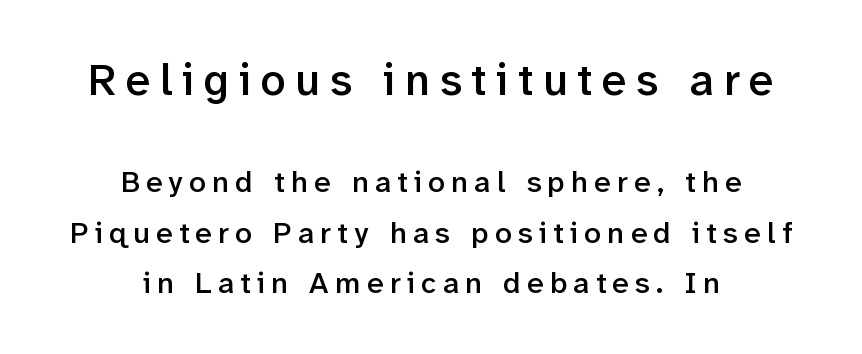
Q: Is the text bold? A: Semi-bold.
Q: Is the text italic (slanted)? A: No, it is upright.
Q: Is the typeface a serif or a sans-serif typeface? A: Sans-serif.
Q: Is the text underlined? A: No.
Q: How is the paragraph aligned? A: Centered.
Q: Is the spacing between letters normal or unusually wide? A: Unusually wide.
Q: Is the spacing between lines tight, normal or loose? A: Normal.
Q: Which block of text is set in a larger size, the first (top) or the second (bottom)? A: The first (top) one.
Q: Width (condensed, normal, or wide)? A: Normal.
Q: Stroke contrast? A: Low.
Q: x-height? A: Medium.
Q: Monospaced? A: No.
